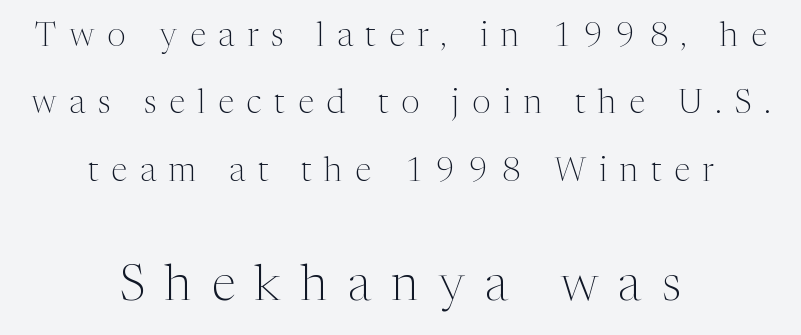
The image shows 50 px light serif type, upright; set centered, loose line spacing (2.04x), unusually wide letter spacing (+0.39 em), not underlined; the second (bottom) block is 1.52x larger; medium stroke contrast and a medium x-height.
